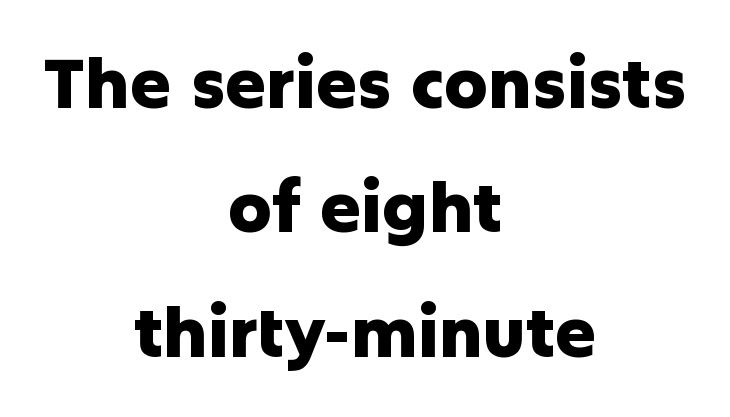
{"serif": "no", "italic": "no", "bold": "yes", "weight": "heavy", "width": "normal", "stroke_contrast": "low", "x_height": "medium", "monospaced": "no", "underline": "no", "align": "center", "line_spacing_ratio": 1.83, "letter_spacing": "normal", "letter_spacing_em": 0.0, "glyph_px": 68}
